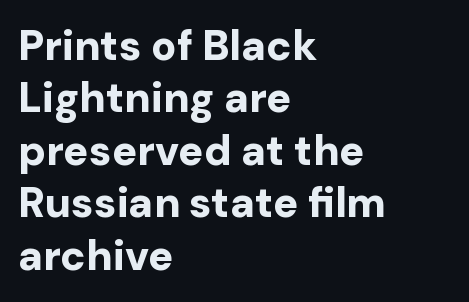
The passage shown has conventional tracking throughout. Posture: upright roman. In terms of letterform style, serifs are entirely absent. Notice how thick the strokes are: this is what a full bold looks like. Decoration check: the copy has no underline.
